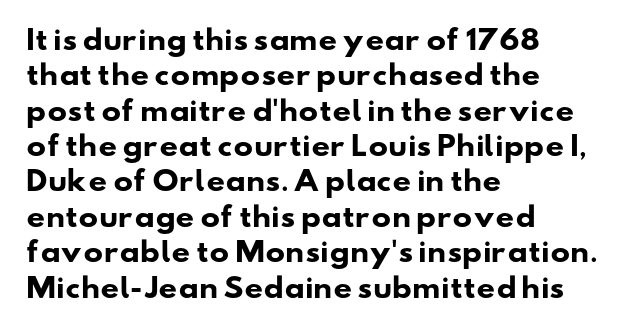
{"bold": "yes", "underline": "no", "align": "left", "line_spacing": "normal", "line_spacing_ratio": 1.36, "letter_spacing": "normal", "letter_spacing_em": 0.0, "glyph_px": 26}
